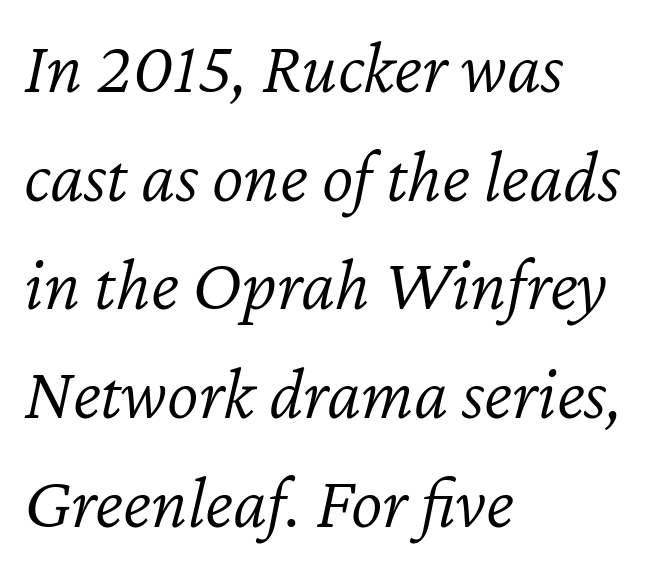
Q: Is the text bold? A: No.
Q: Is the text italic (slanted)? A: Yes, it leans right by about 12 degrees.
Q: Is the text underlined? A: No.
Q: How is the paragraph aligned? A: Left-aligned.
Q: Is the spacing between letters normal or unusually wide? A: Normal.
Q: Is the spacing between lines tight, normal or loose? A: Normal.
Q: Width (condensed, normal, or wide)? A: Normal.
Q: Stroke contrast? A: Low.
Q: x-height? A: Medium.
Q: Monospaced? A: No.
